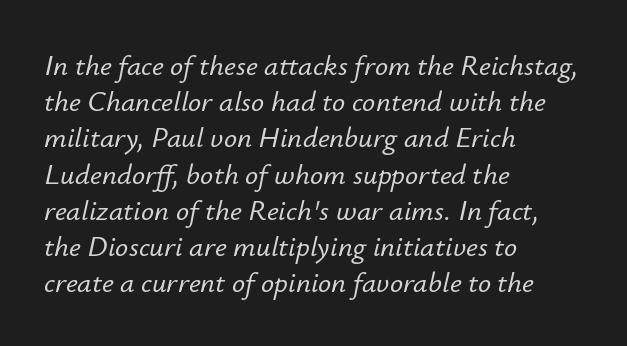
{"italic": "yes", "lean": "right", "slant_degrees": 12, "width": "normal", "stroke_contrast": "low", "x_height": "small", "monospaced": "no", "underline": "no", "align": "left", "line_spacing": "normal", "line_spacing_ratio": 1.25, "letter_spacing": "normal", "letter_spacing_em": 0.0, "glyph_px": 29}
